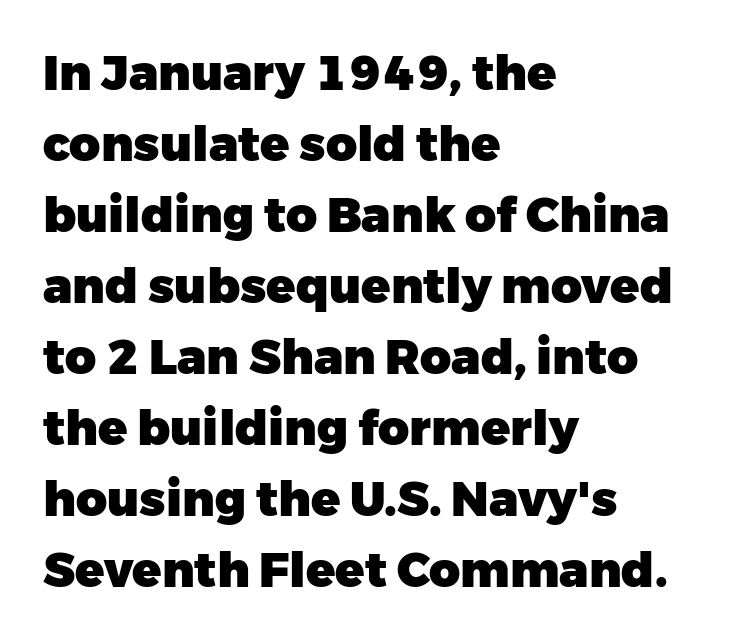
{"serif": "no", "italic": "no", "bold": "yes", "weight": "heavy", "width": "normal", "stroke_contrast": "low", "x_height": "medium", "monospaced": "no", "underline": "no", "align": "left", "line_spacing": "normal", "line_spacing_ratio": 1.48, "letter_spacing": "normal", "letter_spacing_em": 0.0, "glyph_px": 48}
